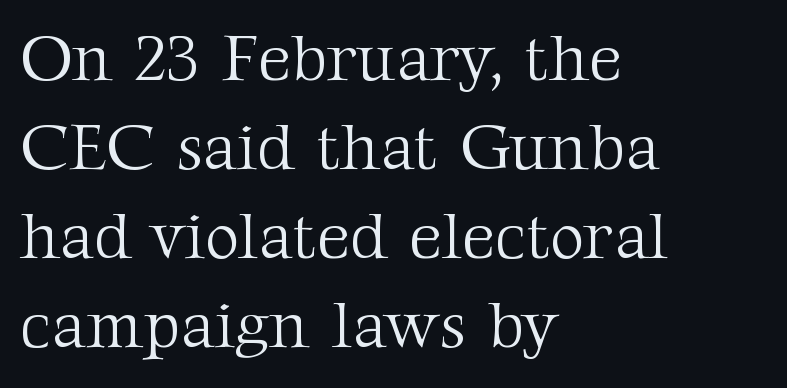
{"serif": "yes", "italic": "no", "bold": "no", "weight": "light", "width": "normal", "stroke_contrast": "medium", "x_height": "medium", "monospaced": "no", "underline": "no", "align": "left", "line_spacing": "normal", "line_spacing_ratio": 1.35, "letter_spacing": "normal", "letter_spacing_em": 0.0, "glyph_px": 66}
